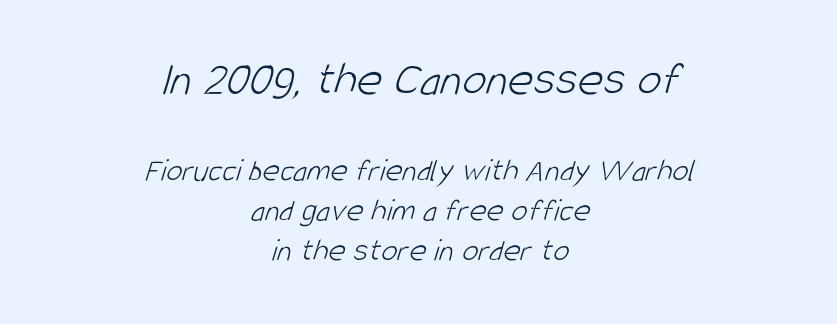
{"serif": "no", "bold": "no", "weight": "light", "width": "condensed", "stroke_contrast": "low", "x_height": "large", "monospaced": "no", "underline": "no", "align": "center", "line_spacing_ratio": 1.22, "letter_spacing": "normal", "letter_spacing_em": 0.0, "larger_block": "first", "size_ratio": 1.48, "glyph_px": 49}
